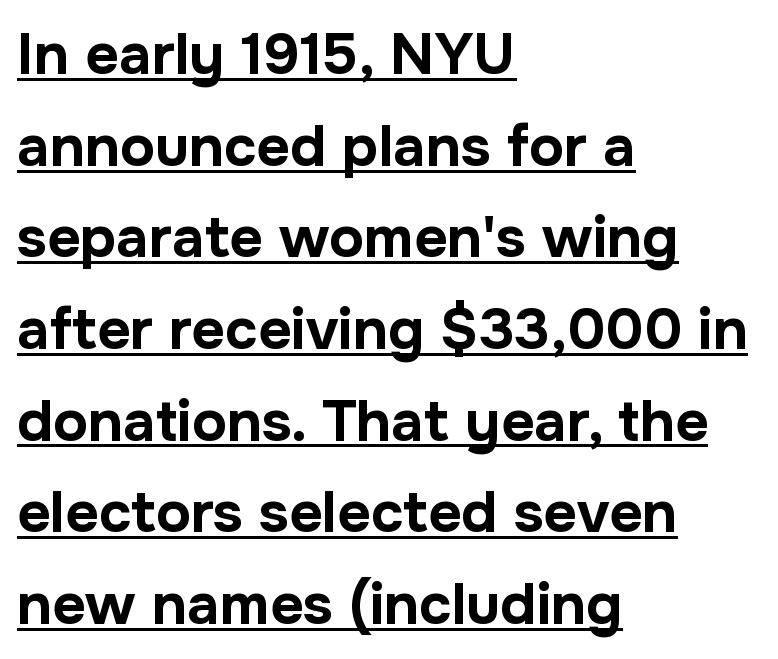
A rule runs beneath these lines of type. Letter spacing: default. Plenty of ink on the page — the face is bold. Short and long lines alike share a common starting point at left. Every character sits straight up, as roman type does.
